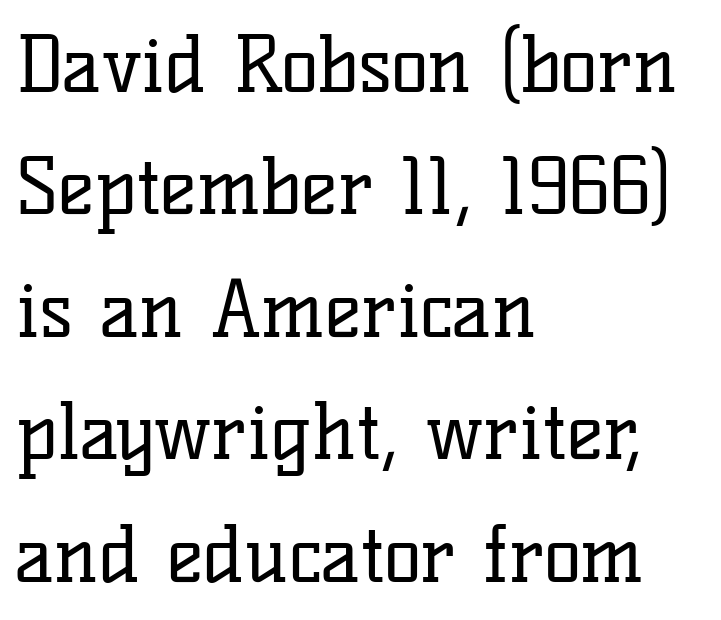
{"serif": "yes", "italic": "no", "bold": "no", "weight": "regular", "width": "normal", "stroke_contrast": "low", "x_height": "medium", "monospaced": "no", "underline": "no", "align": "left", "line_spacing": "normal", "line_spacing_ratio": 1.57, "letter_spacing": "normal", "letter_spacing_em": 0.0, "glyph_px": 78}
